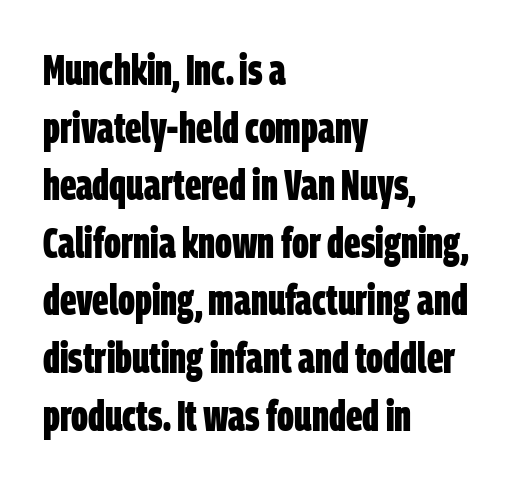
The image shows 43 px bold, condensed sans-serif type; set left-aligned, normal line spacing (1.34x), normal letter spacing, not underlined; low stroke contrast and a large x-height.
